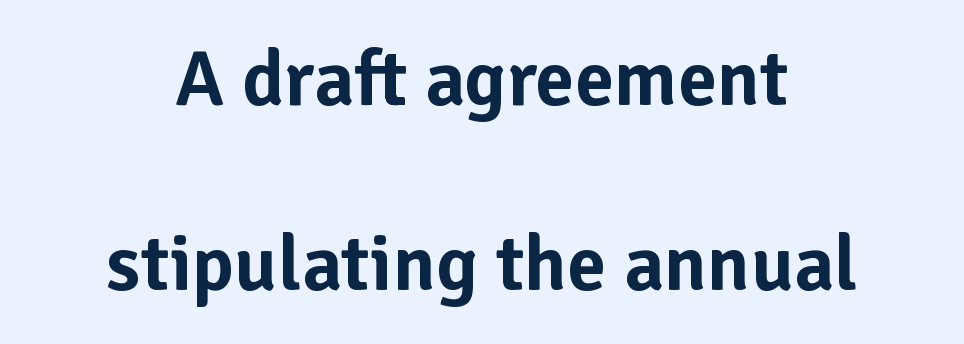
Q: Is the text italic (slanted)? A: No, it is upright.
Q: Is the typeface a serif or a sans-serif typeface? A: Sans-serif.
Q: Is the text underlined? A: No.
Q: How is the paragraph aligned? A: Centered.
Q: Is the spacing between letters normal or unusually wide? A: Normal.
Q: Is the spacing between lines tight, normal or loose? A: Loose.
Q: Width (condensed, normal, or wide)? A: Normal.
Q: Stroke contrast? A: Low.
Q: x-height? A: Medium.
Q: Monospaced? A: No.
